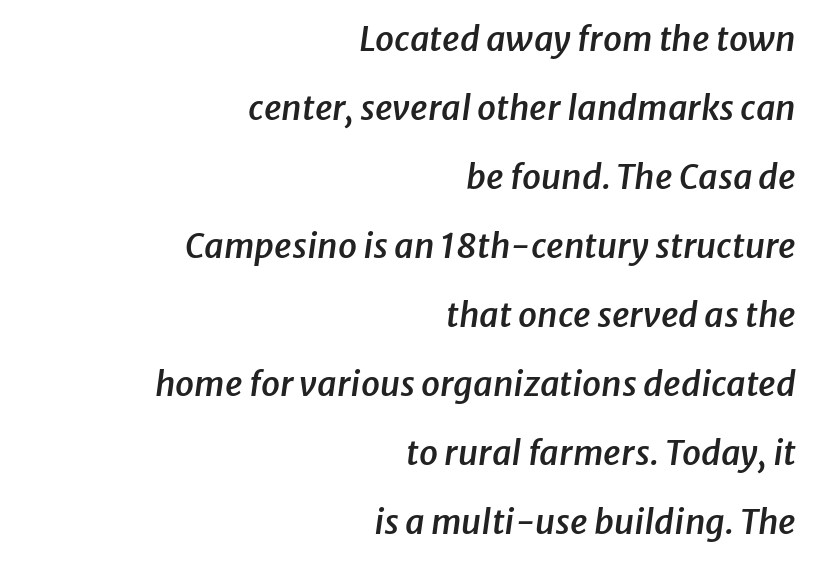
Each new line begins a long way beneath the previous one. A clean baseline with only descenders dipping below it. Looks like regular typesetting: each glyph gets only the width it needs. The rendering anchors every line to the right-hand side. The face used here has a pronounced slope to its letters.
